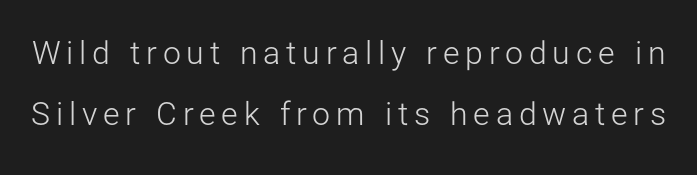
Q: Is the text bold? A: No.
Q: Is the text italic (slanted)? A: No, it is upright.
Q: Is the typeface a serif or a sans-serif typeface? A: Sans-serif.
Q: Is the text underlined? A: No.
Q: Is the spacing between lines tight, normal or loose? A: Loose.
Q: Width (condensed, normal, or wide)? A: Normal.
Q: Stroke contrast? A: Low.
Q: x-height? A: Medium.
Q: Monospaced? A: No.
